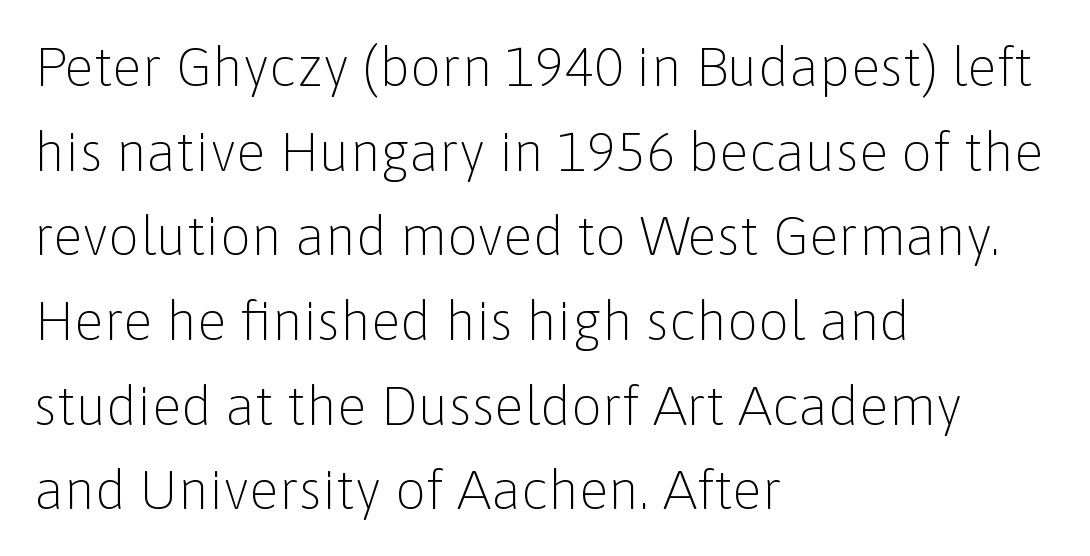
The designer went with a sans here, leaving each stem footless. Compared with typical body copy, the letter spacing here is the same. Has an underline been added? It has not. Vertically, the passage feels balanced, rows spaced as you'd expect. Ordinary non-slanted type is in use.
